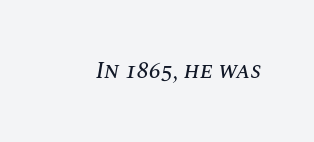
Decoration check: the copy has no underline. An italicized treatment has been applied to the whole sample. Each word holds together tightly as a unit, with standard inter-letter gaps.
